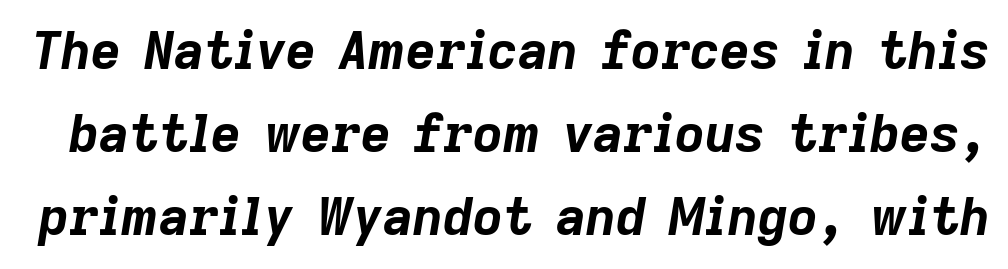
{"italic": "yes", "lean": "right", "slant_degrees": 9, "bold": "yes", "weight": "bold", "width": "normal", "stroke_contrast": "low", "x_height": "medium", "monospaced": "no", "underline": "no", "line_spacing": "normal", "line_spacing_ratio": 1.6, "letter_spacing": "normal", "letter_spacing_em": 0.0, "glyph_px": 52}
